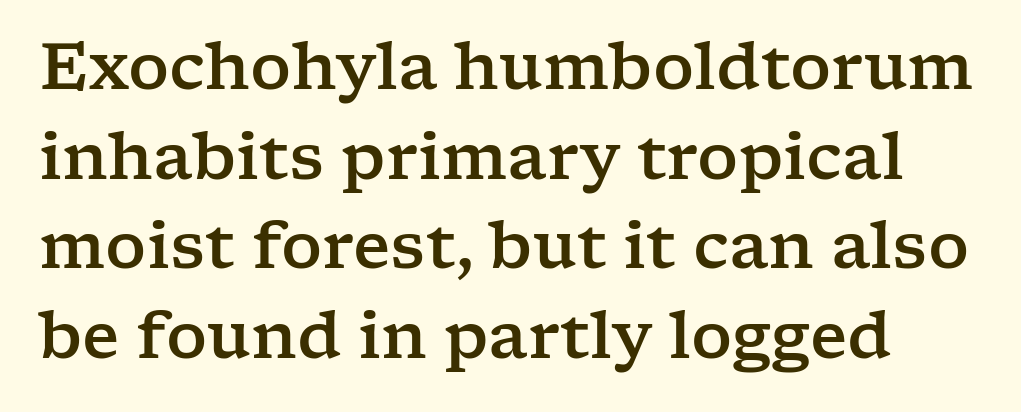
{"serif": "yes", "italic": "no", "width": "wide", "stroke_contrast": "low", "x_height": "medium", "monospaced": "no", "underline": "no", "line_spacing": "normal", "line_spacing_ratio": 1.4, "letter_spacing": "normal", "letter_spacing_em": 0.0, "glyph_px": 64}
